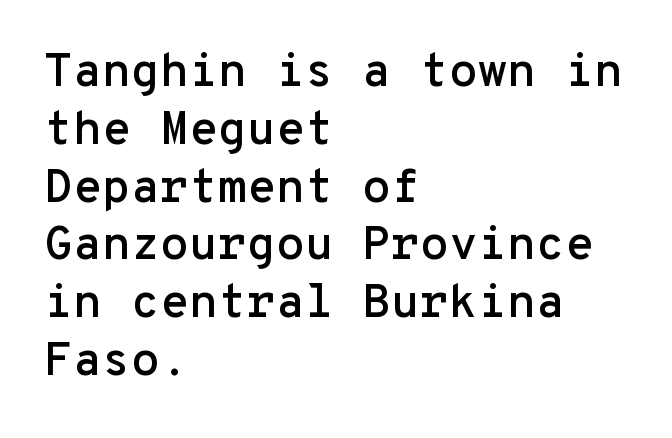
{"serif": "no", "italic": "no", "width": "normal", "stroke_contrast": "low", "x_height": "medium", "monospaced": "yes", "underline": "no", "align": "left", "line_spacing_ratio": 1.23, "letter_spacing": "normal", "letter_spacing_em": 0.0, "glyph_px": 47}
